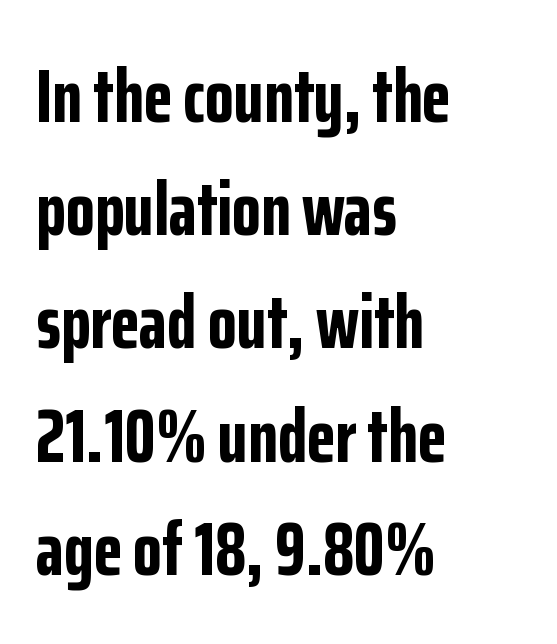
The image shows 75 px bold, condensed sans-serif type, upright; set left-aligned, normal line spacing (1.51x), normal letter spacing, not underlined; low stroke contrast and a medium x-height.
